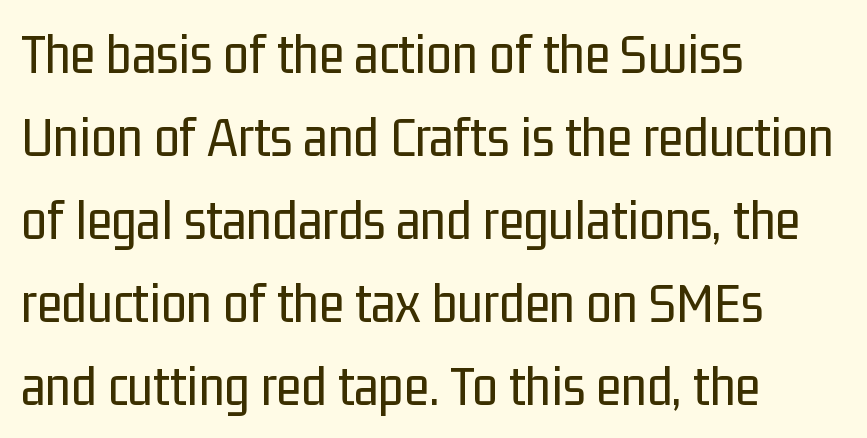
{"serif": "no", "italic": "no", "bold": "no", "weight": "regular", "width": "condensed", "stroke_contrast": "low", "x_height": "medium", "monospaced": "no", "underline": "no", "align": "left", "line_spacing": "normal", "line_spacing_ratio": 1.43, "letter_spacing": "normal", "letter_spacing_em": 0.0, "glyph_px": 58}
